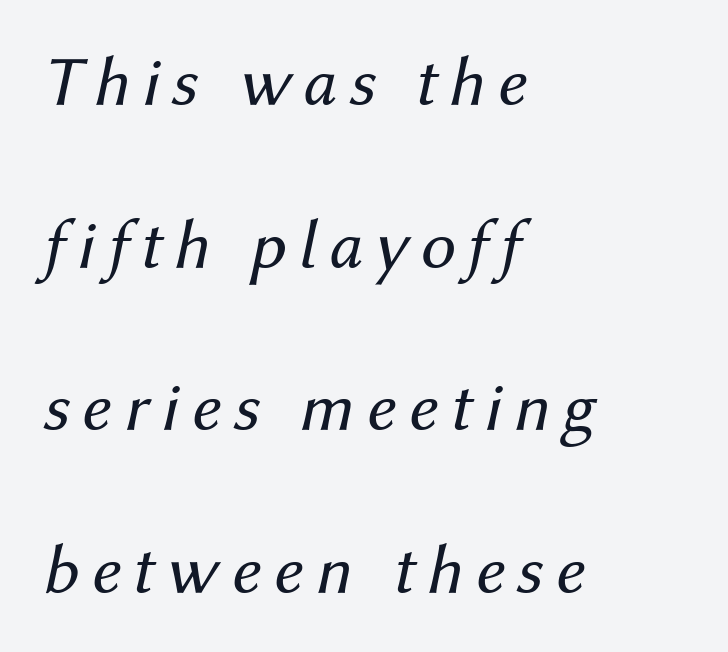
{"italic": "yes", "lean": "right", "slant_degrees": 12, "bold": "no", "weight": "regular", "width": "normal", "stroke_contrast": "medium", "x_height": "medium", "monospaced": "no", "underline": "no", "align": "left", "line_spacing": "loose", "line_spacing_ratio": 2.29, "glyph_px": 71}
